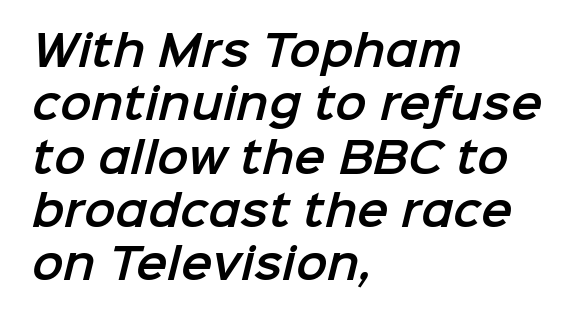
{"serif": "no", "width": "normal", "stroke_contrast": "low", "x_height": "medium", "monospaced": "no", "underline": "no", "align": "left", "line_spacing": "normal", "line_spacing_ratio": 1.27, "letter_spacing": "normal", "letter_spacing_em": 0.0, "glyph_px": 42}
